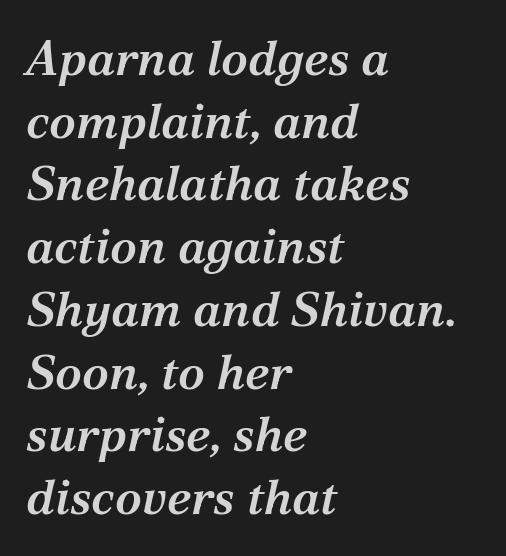
Tracking value appears to be zero — textbook default spacing. Note the varied advance widths — an 'i' is clearly narrower than an 'm'. The specimen omits any rule beneath the text block's lines. Caption: semibold face, moderately heavy strokes. These lines sit exactly where default settings would place them.
